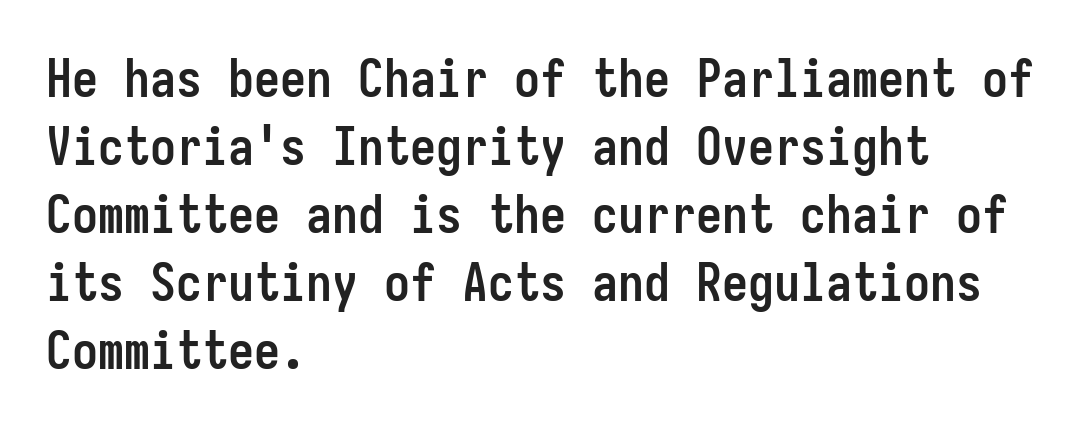
Each row of text sits above clean, open space. Left-aligned paragraph, ragged on the right. Typesetter's note: full bold, strokes at maximum text heaviness. The type is set solid horizontally, with unmodified tracking.
